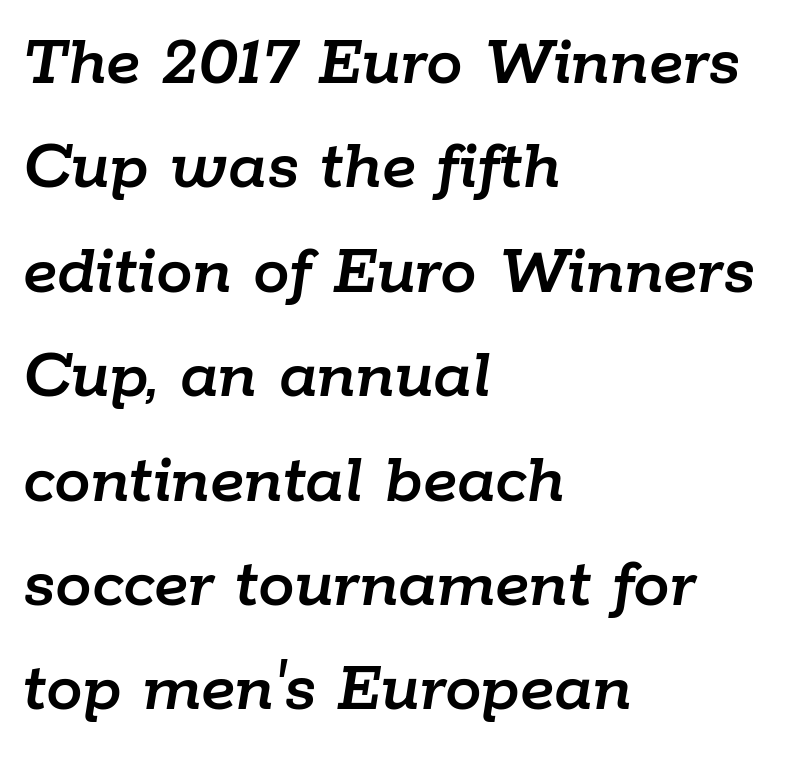
{"italic": "yes", "lean": "right", "slant_degrees": 9, "width": "normal", "stroke_contrast": "low", "x_height": "medium", "monospaced": "no", "underline": "no", "align": "left", "line_spacing": "normal", "line_spacing_ratio": 1.43, "letter_spacing": "normal", "letter_spacing_em": 0.0, "glyph_px": 73}
